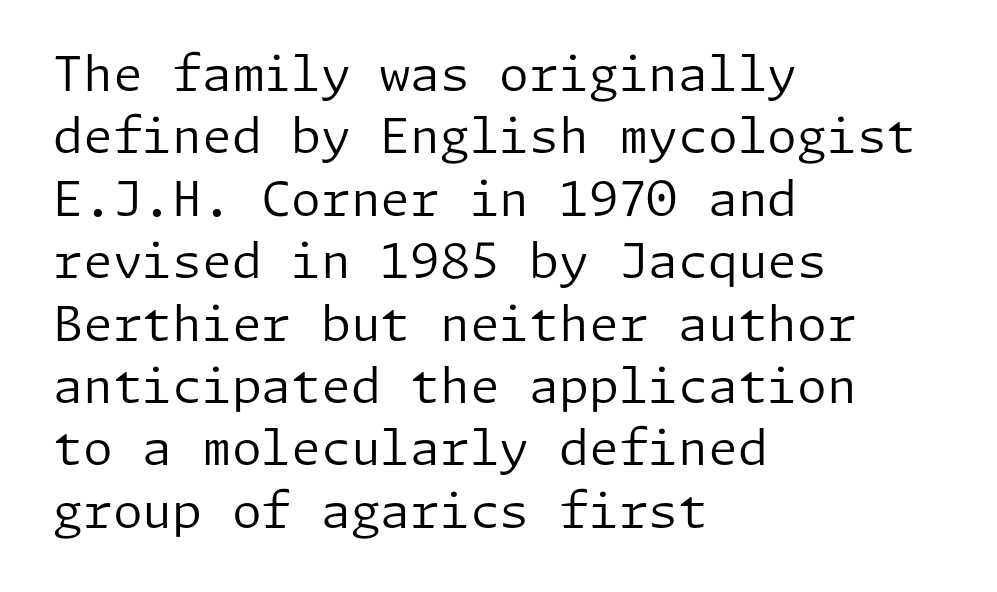
The image shows 48 px regular-weight sans-serif type, upright; set left-aligned, normal line spacing (1.3x), normal letter spacing, not underlined; low stroke contrast and a medium x-height.
